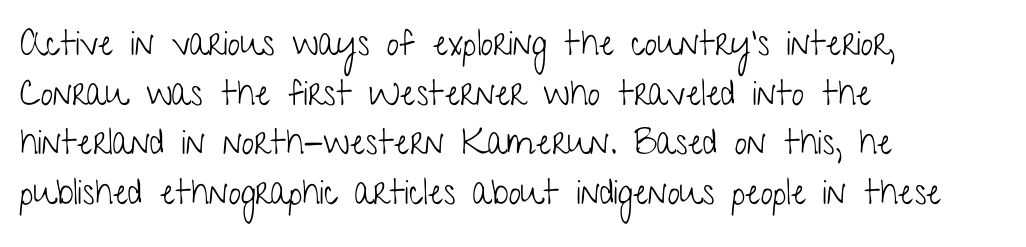
Designer's note — italics off, roman on. Inter-character spacing is left at the font's built-in metrics. Stems here are at most as thick as an everyday book face. The rendering uses natural spacing where letterforms have individual widths. Leading: standard.
